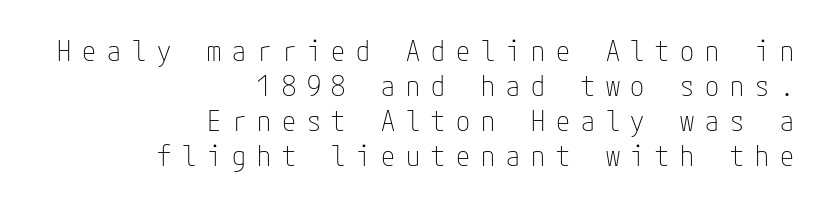
Baseline-to-baseline distance is the conventional proportion of letter height. Short note: letters widely spaced. Quick note: not italic, upright. These lines are set flush right with a ragged left edge. The designer went with a sans here, leaving each stem footless. Underlining? Definitely not there.
